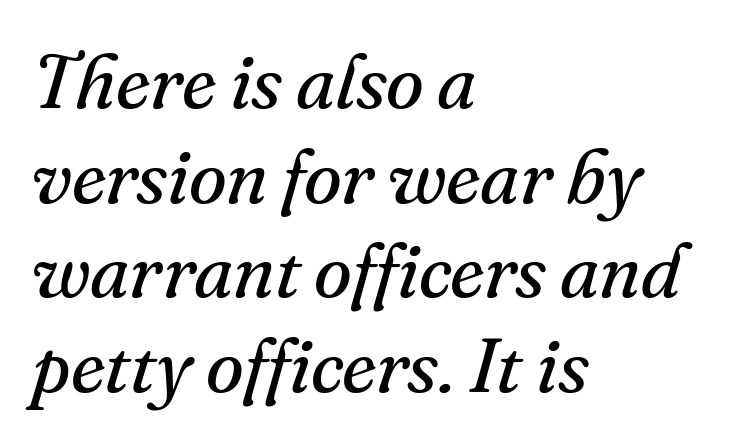
Q: Is the text bold? A: No.
Q: Is the text italic (slanted)? A: Yes, it leans right by about 16 degrees.
Q: Is the typeface a serif or a sans-serif typeface? A: Serif.
Q: Is the text underlined? A: No.
Q: How is the paragraph aligned? A: Left-aligned.
Q: Is the spacing between letters normal or unusually wide? A: Normal.
Q: Width (condensed, normal, or wide)? A: Normal.
Q: Stroke contrast? A: Medium.
Q: x-height? A: Small.
Q: Monospaced? A: No.
